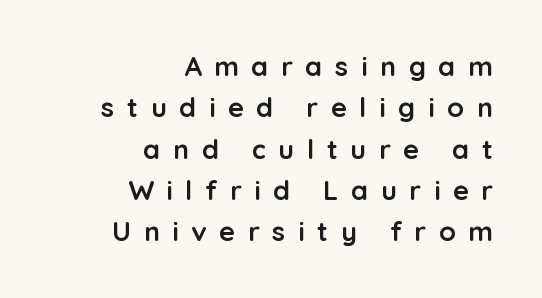
The image shows 27 px bold type, upright; set right-aligned, normal line spacing (1.53x), unusually wide letter spacing (+0.47 em), not underlined.
